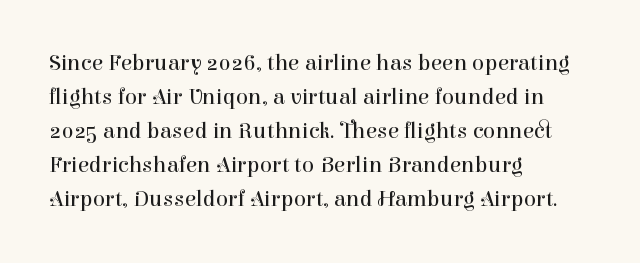
The image shows 23 px text type, upright; set left-aligned, normal line spacing (1.48x), normal letter spacing, not underlined.
